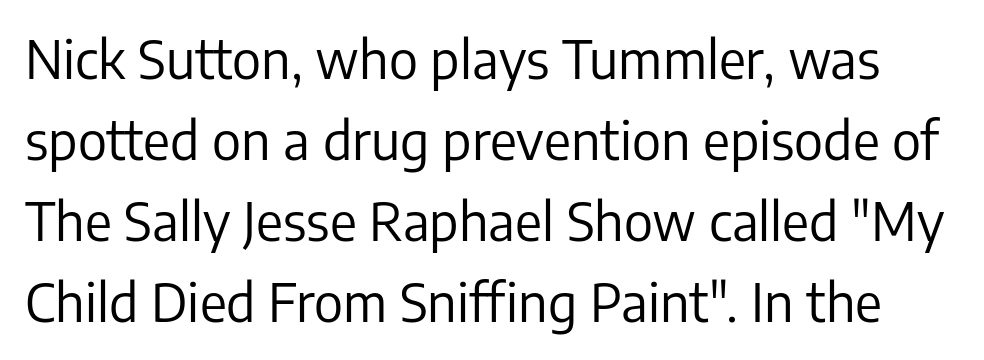
No heavy texture on the line: the type isn't bold. This sample has the flowing, uneven cadence of proportional lettering. Line spacing here is normal. A typesetter would call this zero additional tracking.
